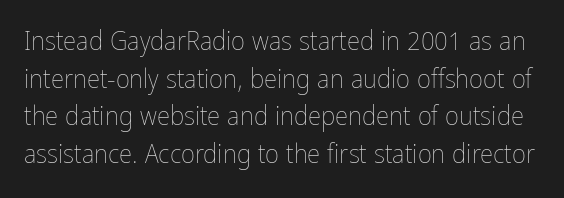
The image shows 27 px text type, upright; set normal line spacing (1.39x), normal letter spacing, not underlined.
